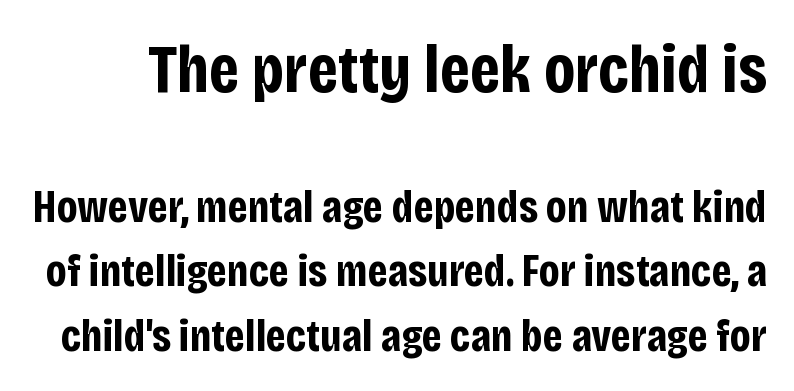
The image shows 69 px bold, condensed sans-serif type, upright; set normal line spacing (1.4x), normal letter spacing, not underlined; the first (top) block is 1.5x larger; low stroke contrast and a large x-height.
